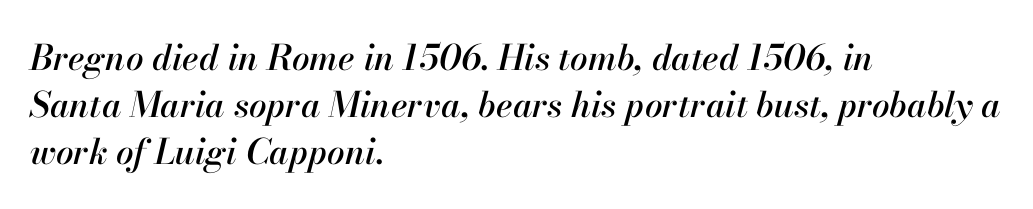
{"italic": "yes", "lean": "right", "slant_degrees": 13, "width": "normal", "stroke_contrast": "high", "x_height": "small", "monospaced": "no", "underline": "no", "align": "left", "line_spacing": "normal", "line_spacing_ratio": 1.35, "letter_spacing": "normal", "letter_spacing_em": 0.0, "glyph_px": 35}
